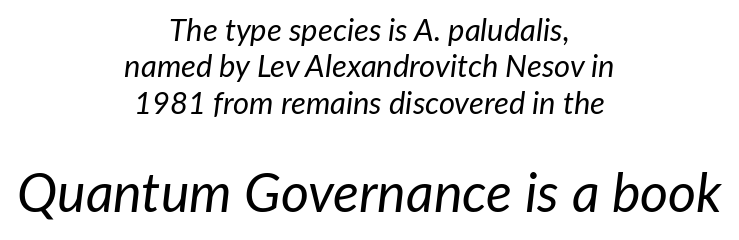
Where is the straight margin? There isn't one; the lines are centered. Here the second block reads like a headline and the first like body copy. Here the designer chose a conventional face with non-uniform glyph widths. No extra ink here — the face is not bold. Yep, that's italic — everything's leaning. Caption: standard tracking, unaltered.
